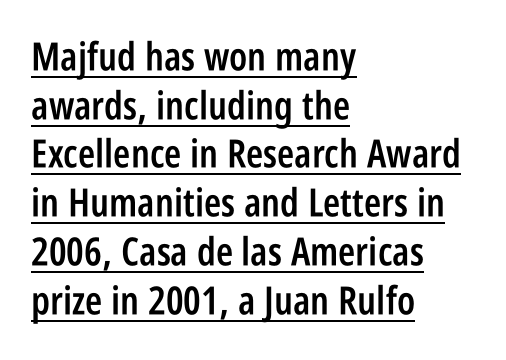
The line-height multiplier appears to be the usual default. Every letter is mildly thick-stroked: semibold rather than bold. Every word sits above its own underline. Each letter keeps its own natural width here, so spacing adapts to shape. In terms of letterspacing, this is plain default setting.
